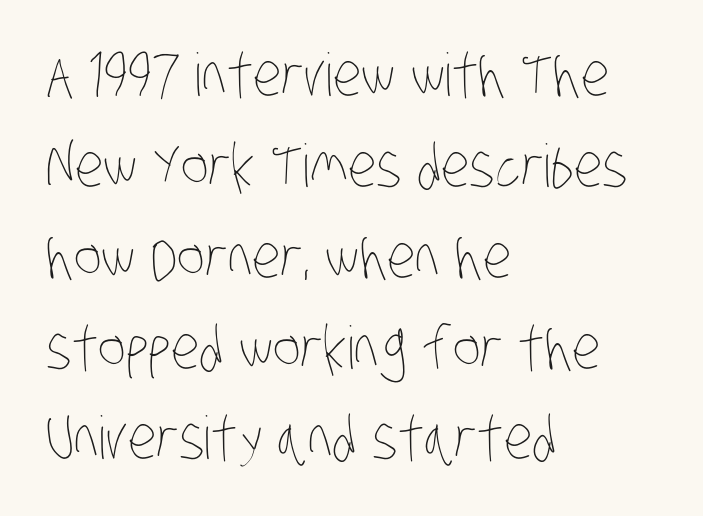
The image shows 59 px thin, condensed type; set left-aligned, normal line spacing (1.54x), normal letter spacing, not underlined; low stroke contrast and a large x-height.
